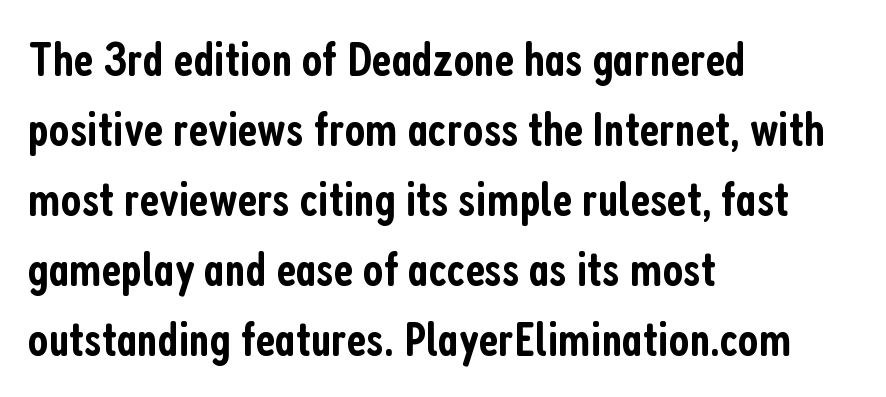
Q: Is the text bold? A: Semi-bold.
Q: Is the text italic (slanted)? A: No, it is upright.
Q: Is the typeface a serif or a sans-serif typeface? A: Sans-serif.
Q: Is the text underlined? A: No.
Q: How is the paragraph aligned? A: Left-aligned.
Q: Is the spacing between letters normal or unusually wide? A: Normal.
Q: Is the spacing between lines tight, normal or loose? A: Normal.
Q: Width (condensed, normal, or wide)? A: Condensed.
Q: Stroke contrast? A: Low.
Q: x-height? A: Medium.
Q: Monospaced? A: No.
